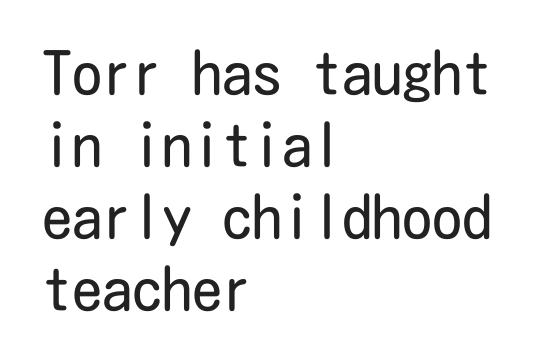
Q: Is the text bold? A: No.
Q: Is the text italic (slanted)? A: No, it is upright.
Q: Is the typeface a serif or a sans-serif typeface? A: Sans-serif.
Q: Is the text underlined? A: No.
Q: How is the paragraph aligned? A: Left-aligned.
Q: Is the spacing between letters normal or unusually wide? A: Normal.
Q: Width (condensed, normal, or wide)? A: Condensed.
Q: Stroke contrast? A: Low.
Q: x-height? A: Medium.
